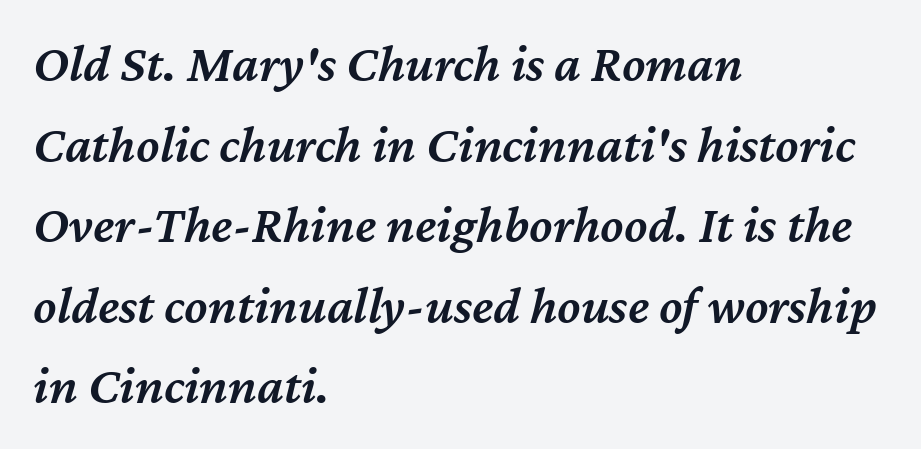
The image shows 53 px semibold type, italic (leaning right); set left-aligned, normal line spacing (1.52x), normal letter spacing, not underlined; medium stroke contrast and a medium x-height.
